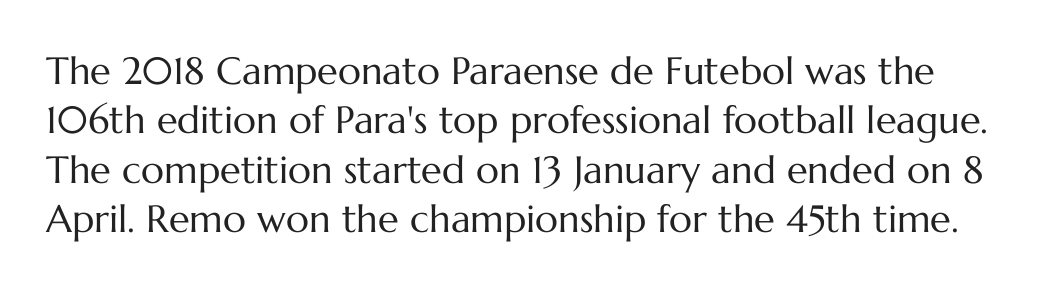
Quick note: underline off. Vertically, the passage feels balanced, rows spaced as you'd expect. Notice how the stems are strictly vertical — no italics here. Compared with typical body copy, the letter spacing here is the same. Compared with a typical body face, this is equally light or lighter still. Each letter keeps its own natural width here, so spacing adapts to shape.
